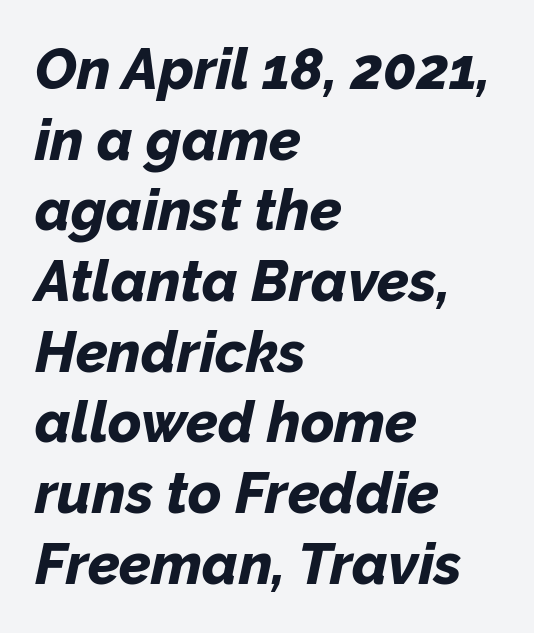
Q: Is the text bold? A: Yes.
Q: Is the text italic (slanted)? A: Yes, it leans right by about 12 degrees.
Q: Is the text underlined? A: No.
Q: How is the paragraph aligned? A: Left-aligned.
Q: Is the spacing between letters normal or unusually wide? A: Normal.
Q: Width (condensed, normal, or wide)? A: Normal.
Q: Stroke contrast? A: Low.
Q: x-height? A: Medium.
Q: Monospaced? A: No.
